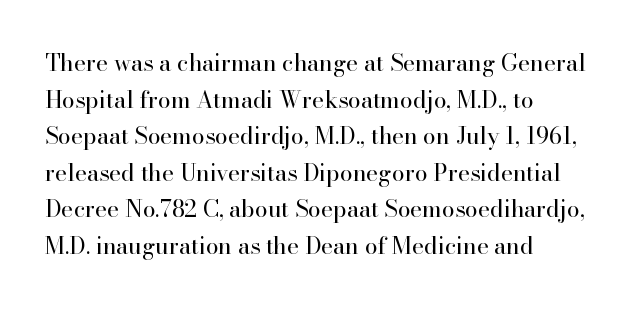
The image shows 23 px text type, upright; set left-aligned, normal line spacing (1.59x), normal letter spacing, not underlined.
